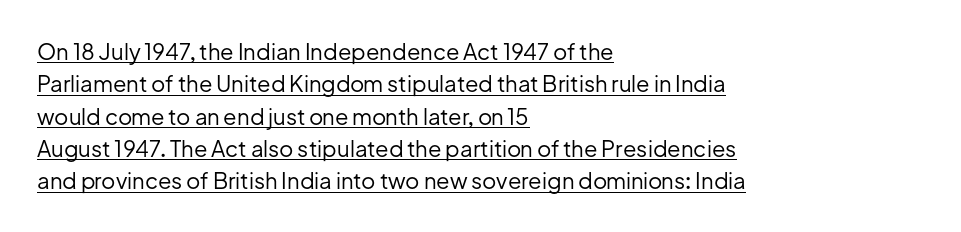
Q: Is the text bold? A: No.
Q: Is the text italic (slanted)? A: No, it is upright.
Q: Is the text underlined? A: Yes.
Q: How is the paragraph aligned? A: Left-aligned.
Q: Is the spacing between letters normal or unusually wide? A: Normal.
Q: Is the spacing between lines tight, normal or loose? A: Normal.
